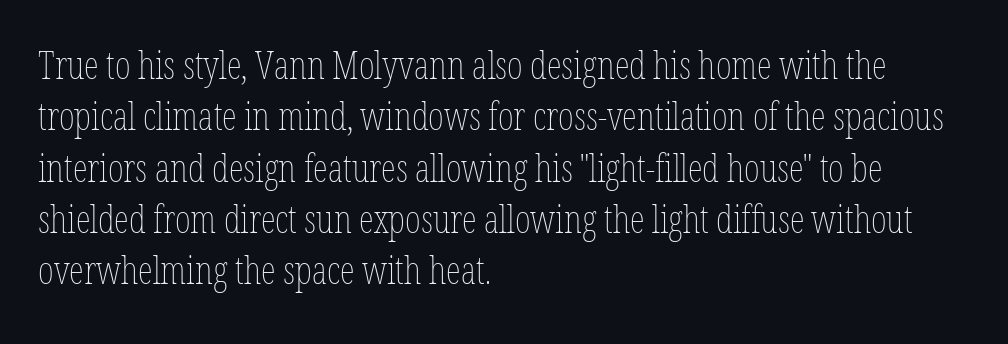
Q: Is the text bold? A: No.
Q: Is the text italic (slanted)? A: No, it is upright.
Q: Is the text underlined? A: No.
Q: How is the paragraph aligned? A: Left-aligned.
Q: Is the spacing between letters normal or unusually wide? A: Normal.
Q: Is the spacing between lines tight, normal or loose? A: Normal.
Q: Width (condensed, normal, or wide)? A: Condensed.
Q: Stroke contrast? A: Low.
Q: x-height? A: Medium.
Q: Monospaced? A: No.
